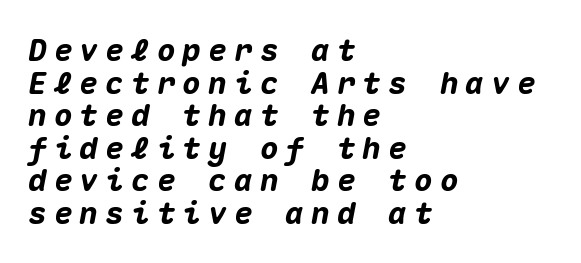
Q: Is the text bold? A: Yes.
Q: Is the text italic (slanted)? A: Yes, it leans right by about 10 degrees.
Q: Is the text underlined? A: No.
Q: How is the paragraph aligned? A: Left-aligned.
Q: Is the spacing between letters normal or unusually wide? A: Unusually wide.
Q: Is the spacing between lines tight, normal or loose? A: Tight.
Q: Width (condensed, normal, or wide)? A: Normal.
Q: Stroke contrast? A: Medium.
Q: x-height? A: Medium.
Q: Monospaced? A: Yes.
